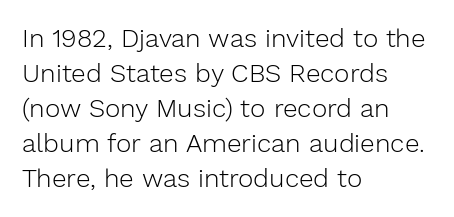
The image shows 26 px text type, upright; set left-aligned, normal line spacing (1.35x), normal letter spacing, not underlined.
